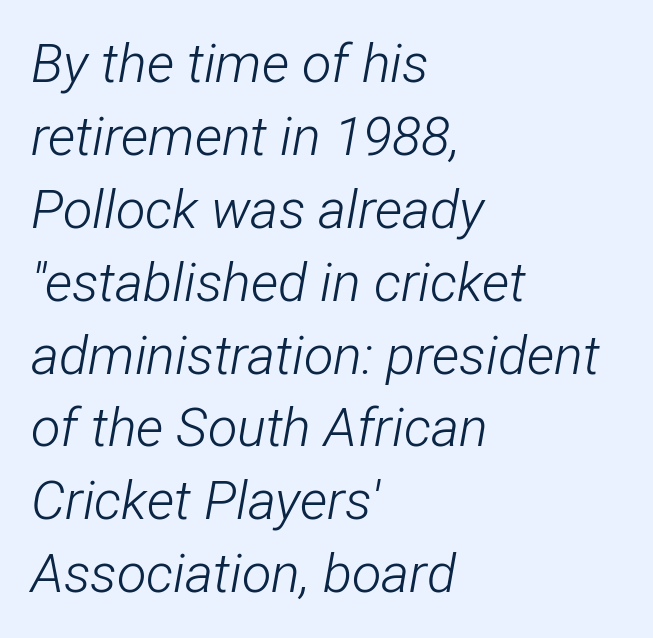
This sample has the flowing, uneven cadence of proportional lettering. Evenly set lines give the paragraph a standard silhouette. The setting favours the left margin, as ordinary paragraphs usually do. Caption: standard tracking, unaltered.
